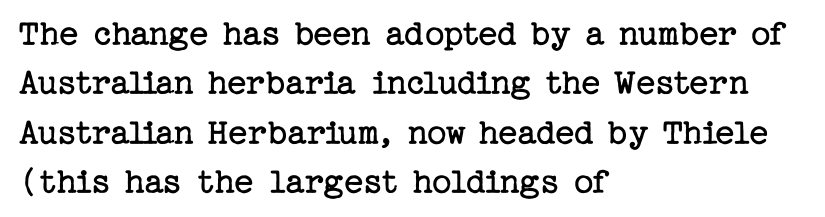
The zone under the glyphs is completely vacant. Visually the block forms a straight wall on the left and a jagged coastline on the right. The type is set solid horizontally, with unmodified tracking. This is serif lettering, the kind often seen in printed books. Stroke thickness stays within the range of a standard reading face or lighter. Tall strokes in this sample are plumb rather than angled.
